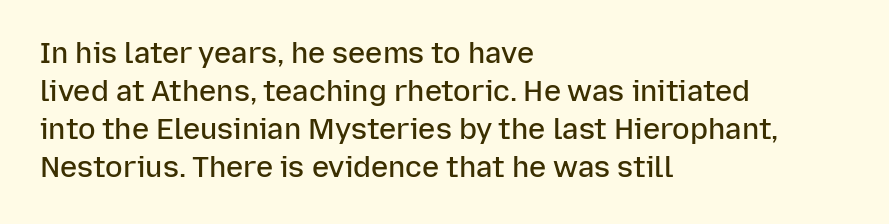
{"serif": "no", "italic": "no", "bold": "semi", "weight": "semibold", "width": "normal", "stroke_contrast": "low", "x_height": "medium", "monospaced": "no", "underline": "no", "align": "left", "line_spacing": "normal", "line_spacing_ratio": 1.31, "letter_spacing": "normal", "letter_spacing_em": 0.0, "glyph_px": 29}
